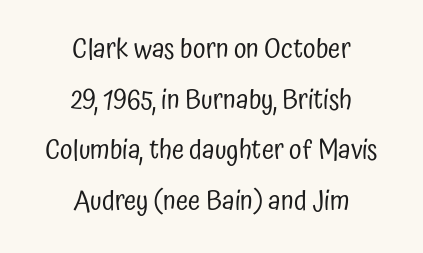
The image shows 28 px regular-weight, condensed sans-serif type, upright; set centered, line spacing 1.81x, normal letter spacing, not underlined; low stroke contrast and a medium x-height.
